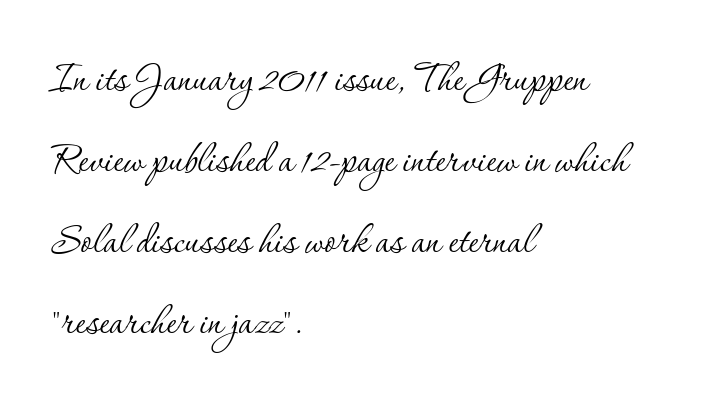
What stands out about the letter spacing? Nothing — it is the standard amount. Caption: multi-line text, flush left, ragged right. This sample has the flowing, uneven cadence of proportional lettering. No extra ink here — the face is not bold.
